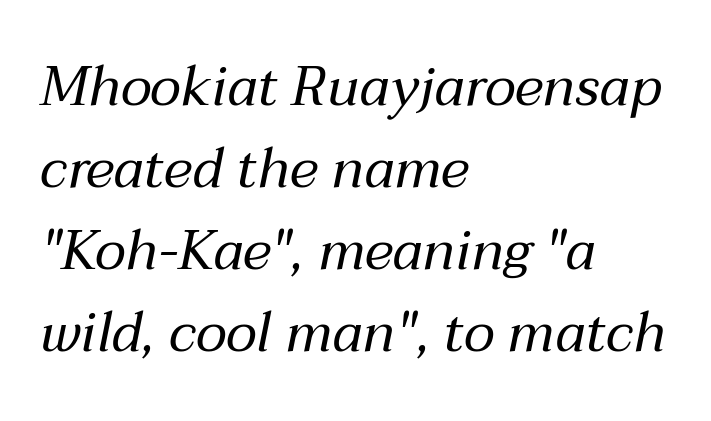
Typeset ragged right — the left edge is the straight one. Students, note that the glyphs here touch the page at normal intervals. Check under the words: just untouched page. Think of a printed novel: that variable character pitch is what you see here.
